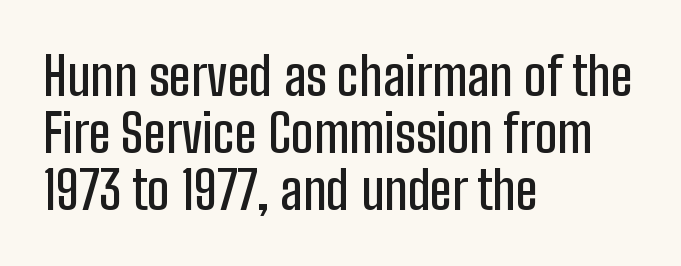
Is there much room between lines? No — they nearly touch. Just letters on the line, the space beneath them empty. The characters display no serif detailing; their extremities are plain. A roman cut, with each character standing at attention. Here the designer chose a conventional face with non-uniform glyph widths. The typesetter chose a ragged-right arrangement here.
